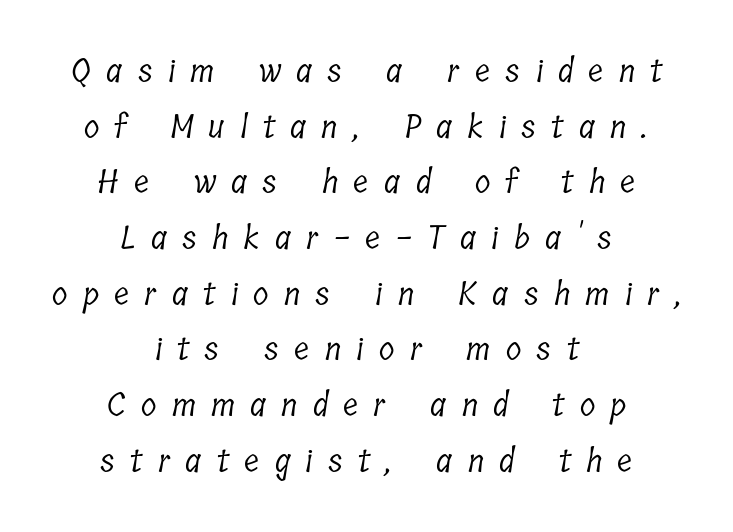
{"serif": "yes", "bold": "no", "weight": "light", "width": "condensed", "stroke_contrast": "low", "x_height": "medium", "monospaced": "no", "underline": "no", "align": "center", "line_spacing_ratio": 1.74, "letter_spacing": "wide", "letter_spacing_em": 0.48, "glyph_px": 32}
